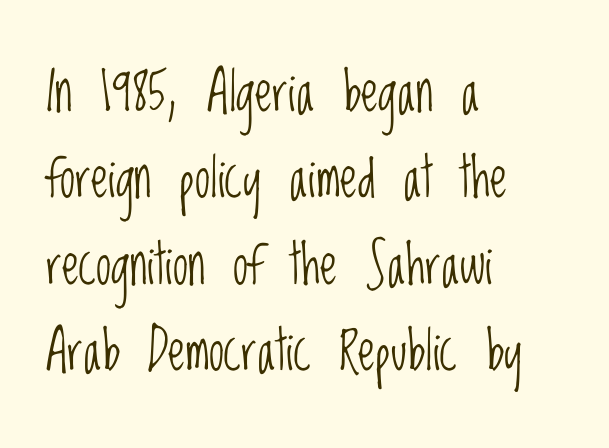
The image shows 55 px light, condensed sans-serif type, upright; set left-aligned, normal line spacing (1.57x), normal letter spacing, not underlined; low stroke contrast and a large x-height.
